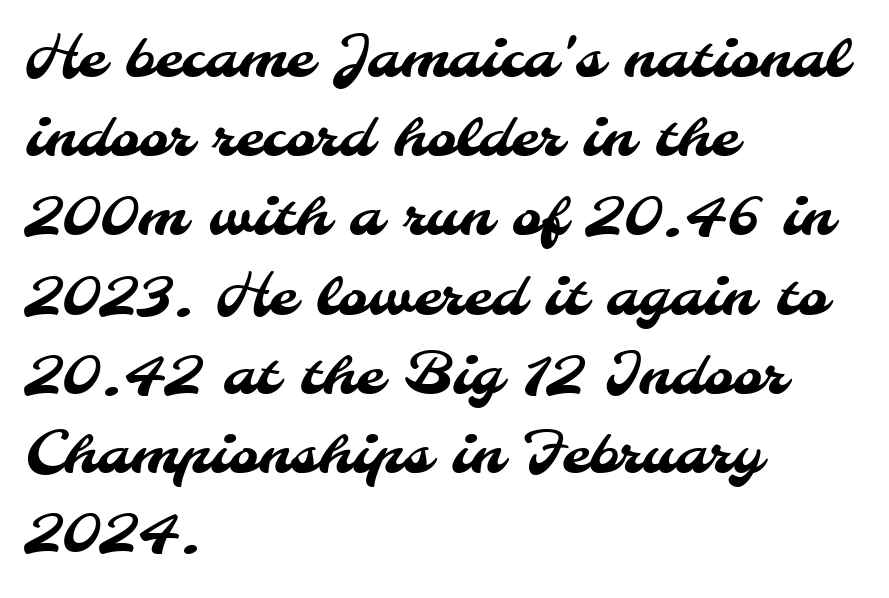
{"serif": "no", "width": "normal", "stroke_contrast": "medium", "x_height": "small", "monospaced": "no", "underline": "no", "align": "left", "line_spacing": "normal", "line_spacing_ratio": 1.39, "letter_spacing": "normal", "letter_spacing_em": 0.0, "glyph_px": 57}
